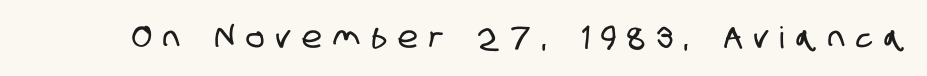
The image shows 30 px condensed sans-serif type; set unusually wide letter spacing (+0.39 em), not underlined; low stroke contrast and a large x-height.
